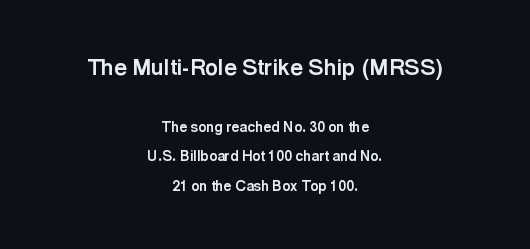
The image shows 22 px bold type, upright; set centered, loose line spacing (2.1x), normal letter spacing, not underlined; the first (top) block is 1.57x larger.
